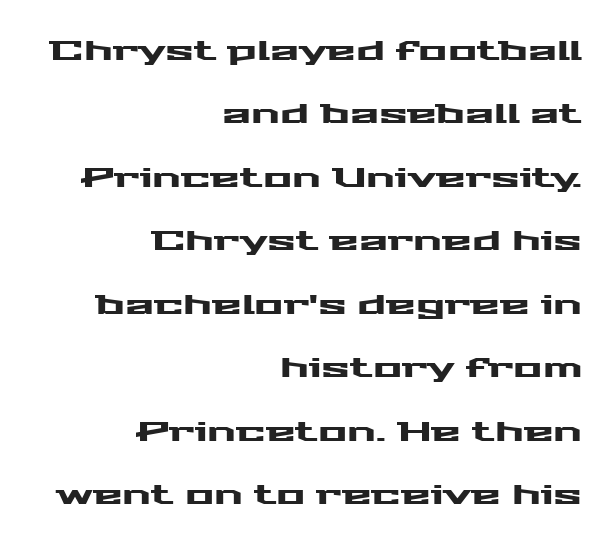
Q: Is the text italic (slanted)? A: No, it is upright.
Q: Is the text underlined? A: No.
Q: How is the paragraph aligned? A: Right-aligned.
Q: Is the spacing between letters normal or unusually wide? A: Normal.
Q: Is the spacing between lines tight, normal or loose? A: Loose.
